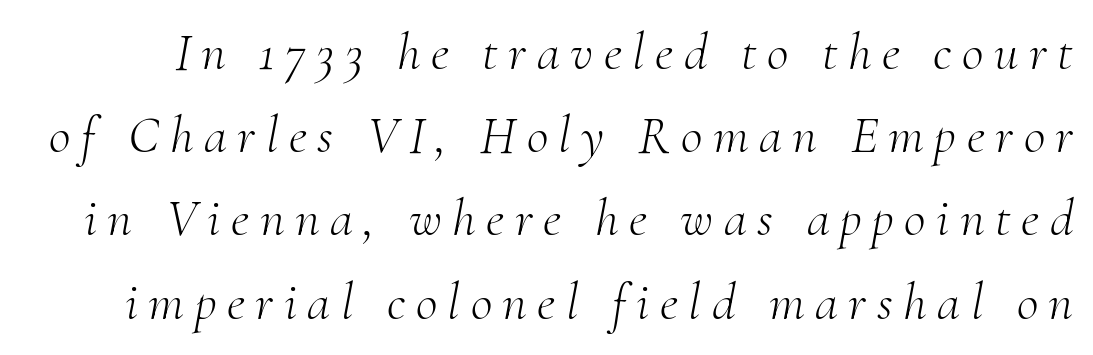
The image shows 53 px light serif type, italic (leaning right); set normal line spacing (1.57x), unusually wide letter spacing (+0.2 em), not underlined; medium stroke contrast and a small x-height.
